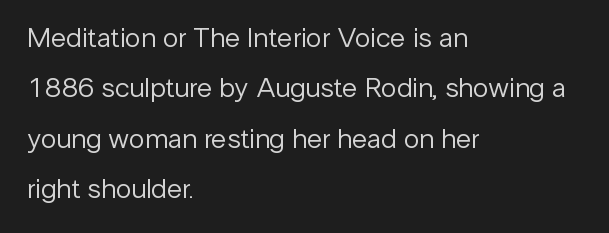
{"serif": "no", "italic": "no", "bold": "no", "weight": "regular", "width": "normal", "stroke_contrast": "low", "x_height": "medium", "monospaced": "no", "underline": "no", "align": "left", "line_spacing_ratio": 1.8, "letter_spacing": "normal", "letter_spacing_em": 0.0, "glyph_px": 28}
